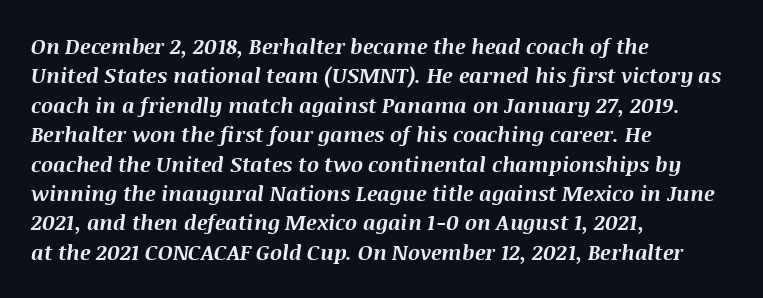
Q: Is the text bold? A: Yes.
Q: Is the text italic (slanted)? A: Yes, it leans right by about 8 degrees.
Q: Is the text underlined? A: No.
Q: How is the paragraph aligned? A: Left-aligned.
Q: Is the spacing between letters normal or unusually wide? A: Normal.
Q: Is the spacing between lines tight, normal or loose? A: Normal.
